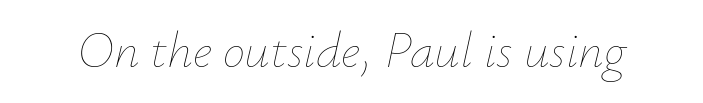
You could call the tracking neutral — neither tight nor loose. These glyphs show unthickened strokes, regular width or finer. Bare-footed words on every line. Slant detected: the letters are inclined.
